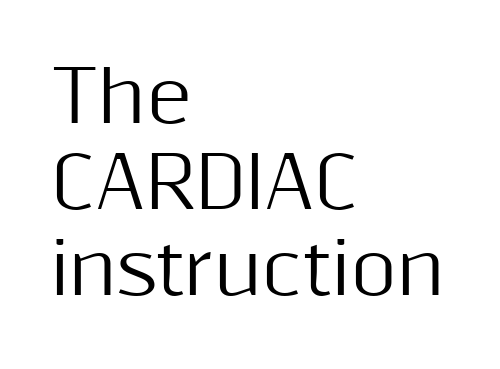
The letters carry no serifs — their stems end cleanly without finishing strokes. Any mark beneath the type? The region is blank. The paragraph has a hard left edge and a soft right edge. The font's upright variant was chosen for this text. These lines are rendered in a variable-pitch font. Standard letterfit; no display-style spreading of the glyphs.
